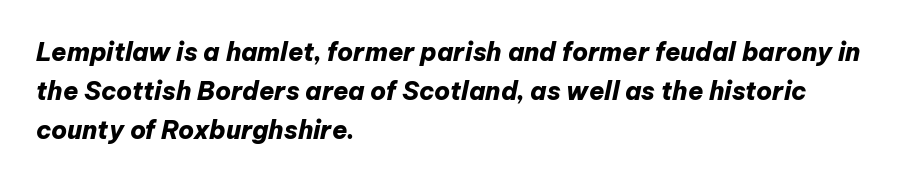
{"italic": "yes", "lean": "right", "slant_degrees": 12, "bold": "yes", "underline": "no", "align": "left", "line_spacing": "normal", "line_spacing_ratio": 1.56, "letter_spacing": "normal", "letter_spacing_em": 0.0, "glyph_px": 25}
